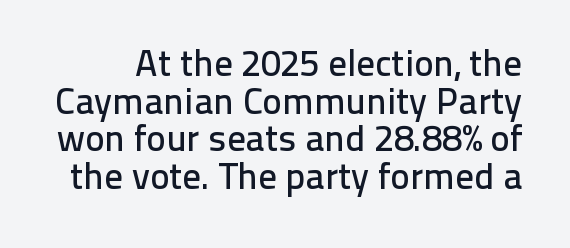
{"serif": "no", "italic": "no", "width": "normal", "stroke_contrast": "low", "x_height": "medium", "monospaced": "no", "underline": "no", "line_spacing": "tight", "line_spacing_ratio": 1.02, "letter_spacing": "normal", "letter_spacing_em": 0.0, "glyph_px": 37}
